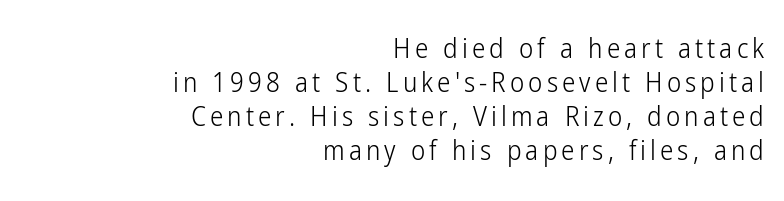
Heaviness? Minimal to ordinary, like unemphasized prose. The passage shown stacks its lines at a standard gap. These lines stack with their right ends in a neat column. Do the letters lean? They stand straight. Just letters on the line, the space beneath them empty.
